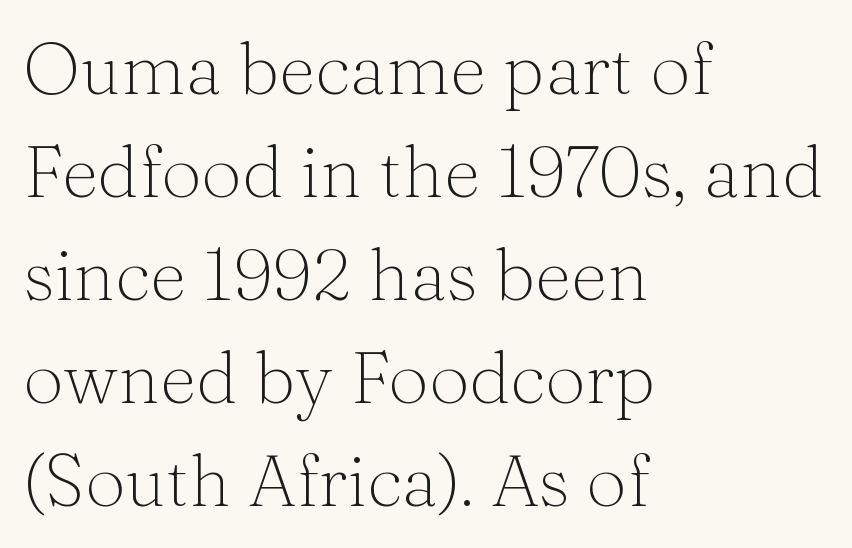
Q: Is the text bold? A: No.
Q: Is the text italic (slanted)? A: No, it is upright.
Q: Is the typeface a serif or a sans-serif typeface? A: Serif.
Q: Is the text underlined? A: No.
Q: How is the paragraph aligned? A: Left-aligned.
Q: Is the spacing between letters normal or unusually wide? A: Normal.
Q: Is the spacing between lines tight, normal or loose? A: Normal.
Q: Width (condensed, normal, or wide)? A: Normal.
Q: Stroke contrast? A: Medium.
Q: x-height? A: Medium.
Q: Monospaced? A: No.
